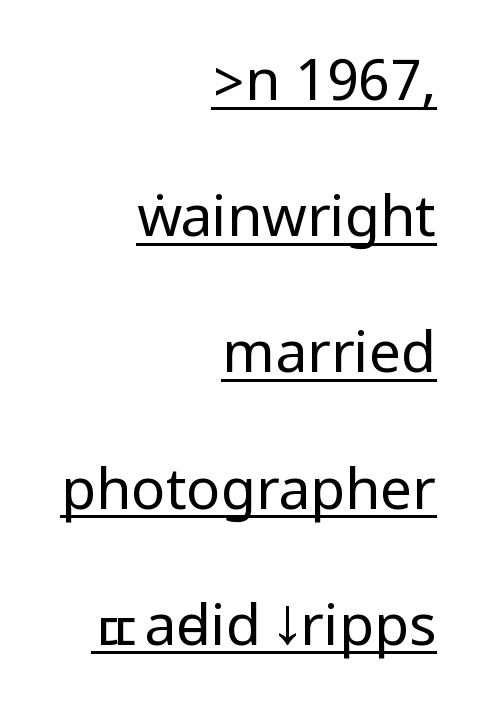
Q: Is the text bold? A: No.
Q: Is the text italic (slanted)? A: No, it is upright.
Q: Is the typeface a serif or a sans-serif typeface? A: Sans-serif.
Q: Is the text underlined? A: Yes.
Q: How is the paragraph aligned? A: Right-aligned.
Q: Is the spacing between letters normal or unusually wide? A: Normal.
Q: Is the spacing between lines tight, normal or loose? A: Loose.
Q: Width (condensed, normal, or wide)? A: Condensed.
Q: Stroke contrast? A: Low.
